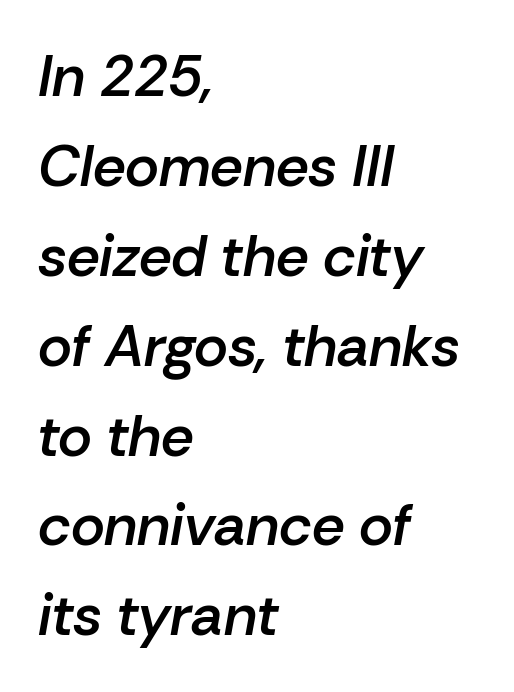
Q: Is the text bold? A: Semi-bold.
Q: Is the text italic (slanted)? A: Yes, it leans right by about 10 degrees.
Q: Is the text underlined? A: No.
Q: How is the paragraph aligned? A: Left-aligned.
Q: Is the spacing between letters normal or unusually wide? A: Normal.
Q: Is the spacing between lines tight, normal or loose? A: Normal.
Q: Width (condensed, normal, or wide)? A: Normal.
Q: Stroke contrast? A: Low.
Q: x-height? A: Medium.
Q: Monospaced? A: No.
